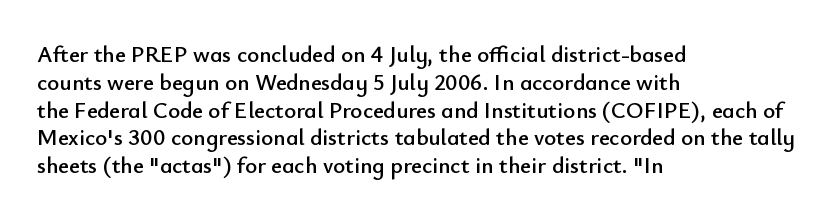
The image shows 23 px text type, upright; set left-aligned, line spacing 1.21x, normal letter spacing, not underlined.
